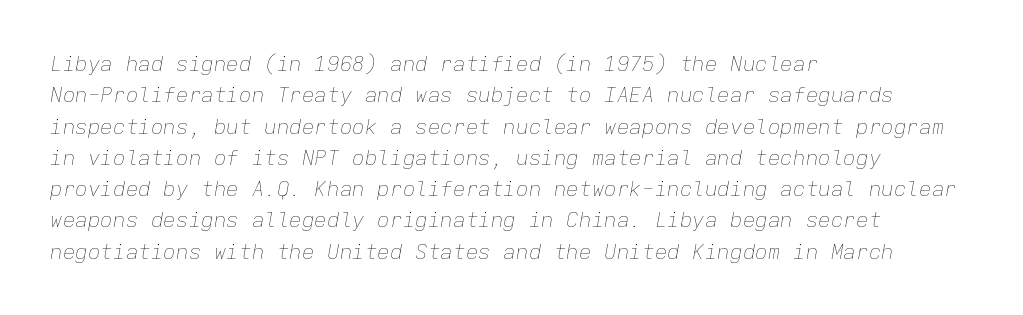
Q: Is the text bold? A: No.
Q: Is the text italic (slanted)? A: Yes, it leans right by about 9 degrees.
Q: Is the text underlined? A: No.
Q: How is the paragraph aligned? A: Left-aligned.
Q: Is the spacing between letters normal or unusually wide? A: Normal.
Q: Is the spacing between lines tight, normal or loose? A: Normal.
